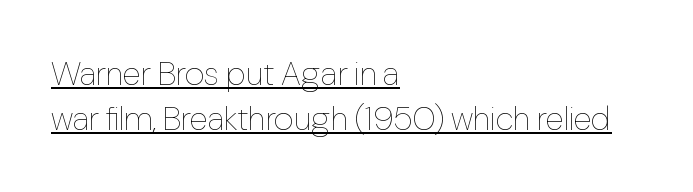
The image shows 34 px thin, condensed type, upright; set left-aligned, normal line spacing (1.32x), normal letter spacing, underlined; low stroke contrast and a medium x-height.
